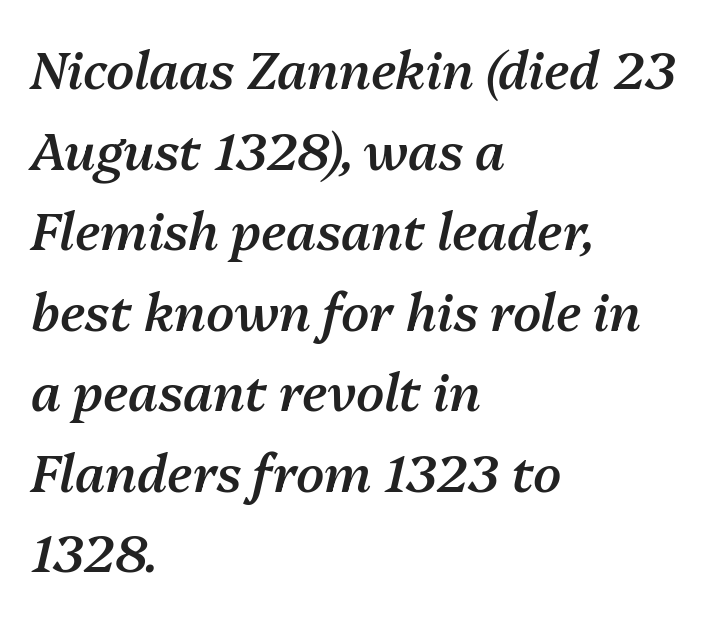
Quick note: underline off. What's the leading like? Ordinary, nothing unusual. This sample has the flowing, uneven cadence of proportional lettering. Horizontal alignment here is leftward, the default for most running prose. Students, this is semibold: more ink than regular, less than bold. Observe the lean: these are italic letterforms.
